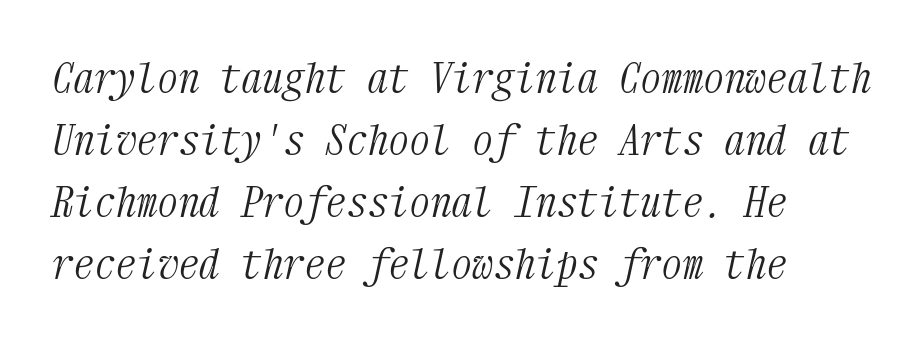
The image shows 42 px light, condensed serif type, italic (leaning right), monospaced; set left-aligned, normal line spacing (1.48x), normal letter spacing, not underlined; medium stroke contrast and a medium x-height.
